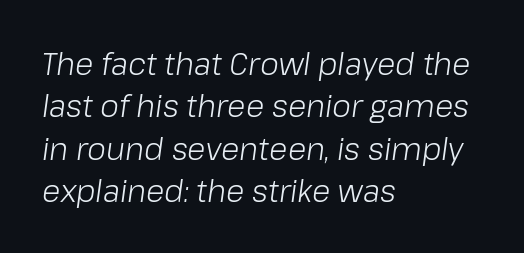
The image shows 30 px light type, italic (leaning right); set left-aligned, normal line spacing (1.41x), normal letter spacing, not underlined; low stroke contrast and a medium x-height.
